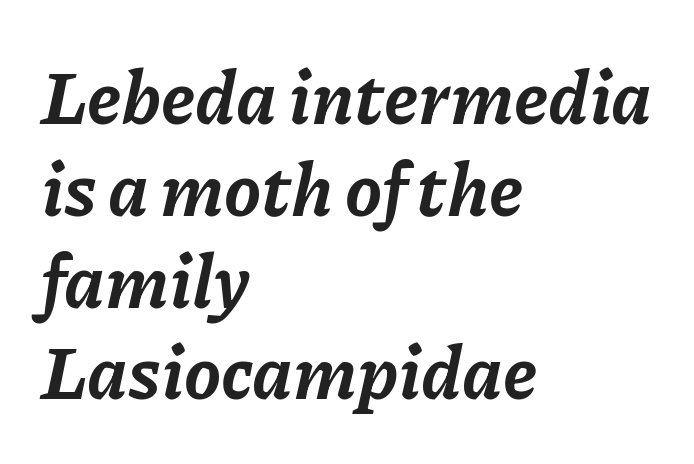
Q: Is the text bold? A: Yes.
Q: Is the text italic (slanted)? A: Yes, it leans right by about 11 degrees.
Q: Is the text underlined? A: No.
Q: How is the paragraph aligned? A: Left-aligned.
Q: Is the spacing between letters normal or unusually wide? A: Normal.
Q: Width (condensed, normal, or wide)? A: Normal.
Q: Stroke contrast? A: Low.
Q: x-height? A: Medium.
Q: Monospaced? A: No.
